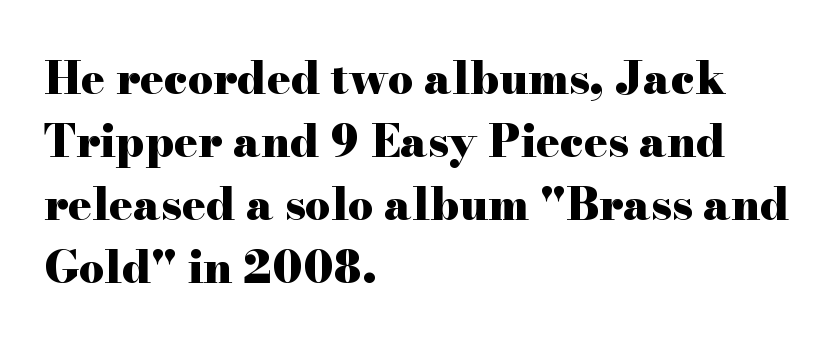
Q: Is the text bold? A: Yes.
Q: Is the text italic (slanted)? A: No, it is upright.
Q: Is the typeface a serif or a sans-serif typeface? A: Serif.
Q: Is the text underlined? A: No.
Q: How is the paragraph aligned? A: Left-aligned.
Q: Is the spacing between letters normal or unusually wide? A: Normal.
Q: Is the spacing between lines tight, normal or loose? A: Normal.
Q: Width (condensed, normal, or wide)? A: Wide.
Q: Stroke contrast? A: High.
Q: x-height? A: Small.
Q: Monospaced? A: No.
